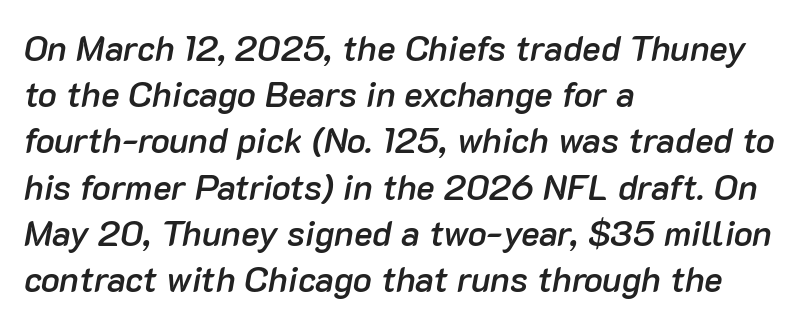
Q: Is the text bold? A: Semi-bold.
Q: Is the text italic (slanted)? A: Yes, it leans right by about 10 degrees.
Q: Is the text underlined? A: No.
Q: How is the paragraph aligned? A: Left-aligned.
Q: Is the spacing between letters normal or unusually wide? A: Normal.
Q: Is the spacing between lines tight, normal or loose? A: Normal.
Q: Width (condensed, normal, or wide)? A: Normal.
Q: Stroke contrast? A: Low.
Q: x-height? A: Medium.
Q: Monospaced? A: No.
